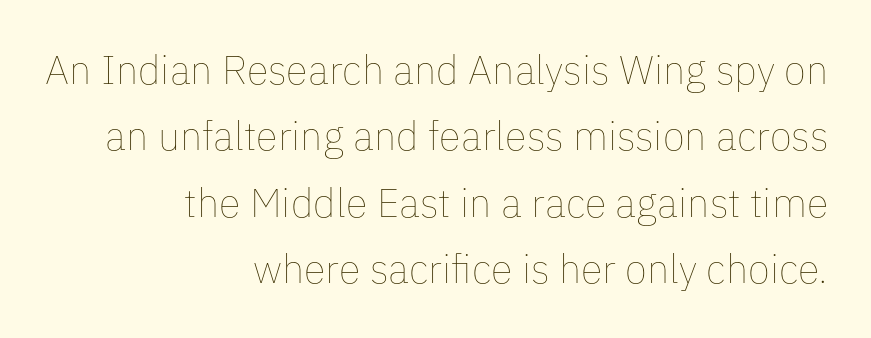
Q: Is the text bold? A: No.
Q: Is the text italic (slanted)? A: No, it is upright.
Q: Is the text underlined? A: No.
Q: How is the paragraph aligned? A: Right-aligned.
Q: Is the spacing between letters normal or unusually wide? A: Normal.
Q: Is the spacing between lines tight, normal or loose? A: Normal.
Q: Width (condensed, normal, or wide)? A: Normal.
Q: Stroke contrast? A: Low.
Q: x-height? A: Medium.
Q: Monospaced? A: No.
